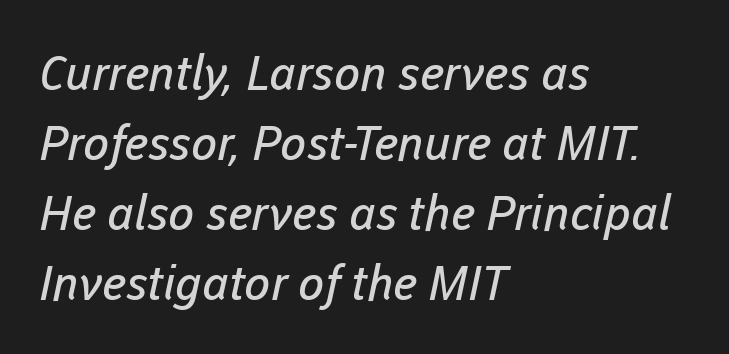
The image shows 48 px regular-weight sans-serif type; set left-aligned, normal line spacing (1.46x), normal letter spacing, not underlined; low stroke contrast and a medium x-height.
